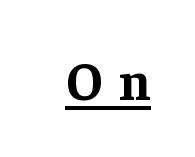
{"serif": "yes", "italic": "no", "bold": "yes", "weight": "bold", "width": "normal", "stroke_contrast": "low", "x_height": "medium", "monospaced": "no", "underline": "yes", "letter_spacing": "wide", "letter_spacing_em": 0.31, "glyph_px": 52}
